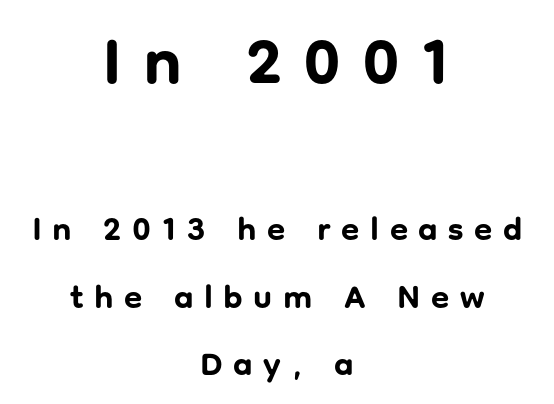
The face used here is a sans, in the tradition of grotesques and geometrics. This rendering uses center alignment, leaving both contours irregular but symmetric. Top chunk: large. Bottom chunk: small. This sample uses expanded letter spacing, leaving extra air between glyphs.
